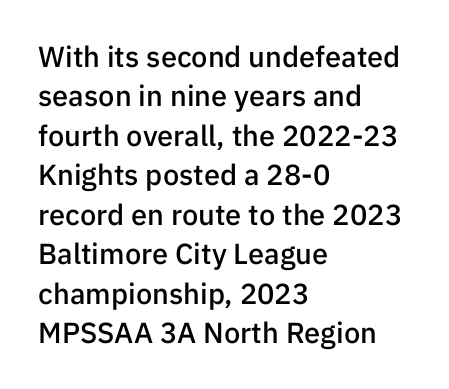
{"serif": "no", "italic": "no", "bold": "semi", "weight": "semibold", "width": "normal", "stroke_contrast": "low", "x_height": "medium", "monospaced": "no", "underline": "no", "align": "left", "line_spacing": "normal", "line_spacing_ratio": 1.36, "letter_spacing": "normal", "letter_spacing_em": 0.0, "glyph_px": 29}
